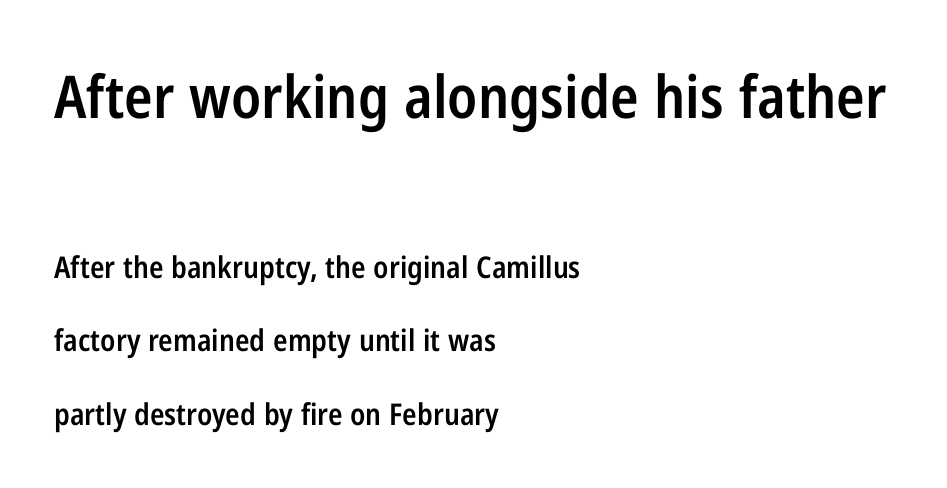
{"serif": "no", "italic": "no", "bold": "semi", "weight": "semibold", "width": "condensed", "stroke_contrast": "low", "x_height": "medium", "monospaced": "no", "underline": "no", "align": "left", "line_spacing": "loose", "line_spacing_ratio": 2.44, "letter_spacing": "normal", "letter_spacing_em": 0.0, "larger_block": "first", "size_ratio": 1.97, "glyph_px": 59}
